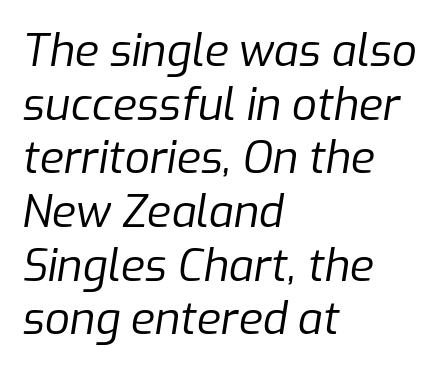
Alignment: flush left. If you drew a line through each stem, it would be angled. Each stroke keeps to a modest, everyday thickness or less. The tracking reads as untouched default to a designer's eye. Plain, unruled lines of type. These lines are rendered in a variable-pitch font.
